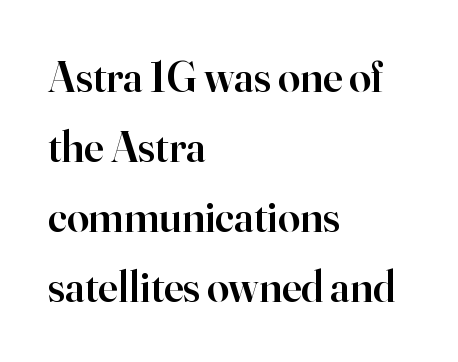
The image shows 44 px semibold serif type, upright; set left-aligned, normal line spacing (1.59x), normal letter spacing, not underlined; high stroke contrast and a small x-height.
